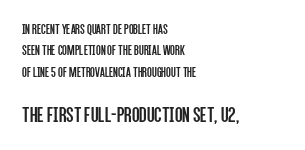
Q: Is the text bold? A: No.
Q: Is the text italic (slanted)? A: No, it is upright.
Q: Is the text underlined? A: No.
Q: How is the paragraph aligned? A: Left-aligned.
Q: Is the spacing between letters normal or unusually wide? A: Normal.
Q: Is the spacing between lines tight, normal or loose? A: Normal.
Q: Which block of text is set in a larger size, the first (top) or the second (bottom)? A: The second (bottom) one.
